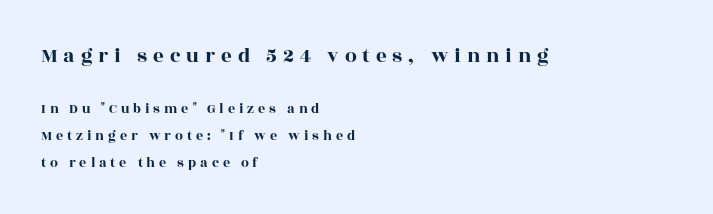
What's the leading like? Stretched, with rows far apart. You could only call the tracking loose — the letters float apart. Unmarked baselines from the first word to the last. Where is the straight margin? On the left. Posture: upright roman. Note: larger setting up top, smaller setting below.
